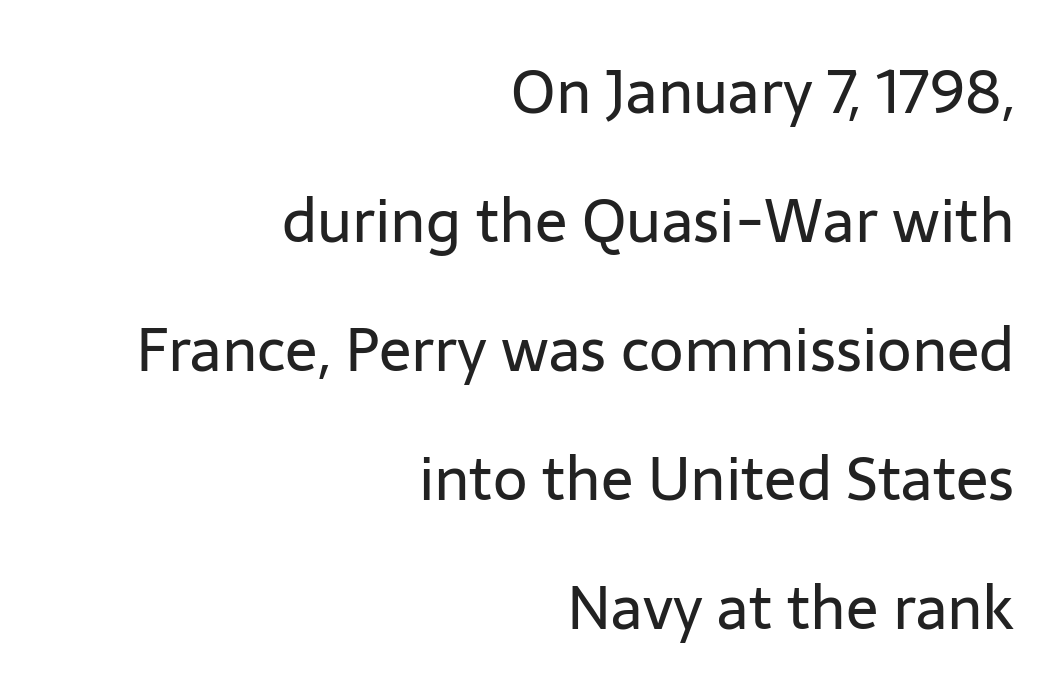
The space between consecutive lines is lavish. Letterform terminals end flat and unadorned throughout the passage. The passage shown is not underscored anywhere. No extra tracking has been applied to these lines. Does the lettering tilt? It doesn't — this is upright.
